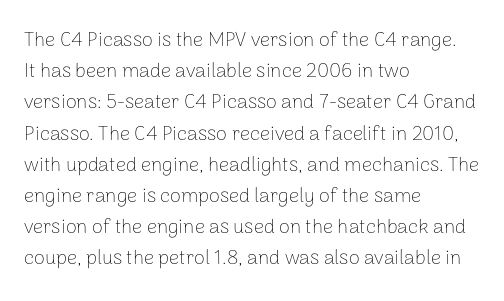
{"italic": "no", "bold": "no", "underline": "no", "align": "left", "line_spacing": "normal", "line_spacing_ratio": 1.56, "letter_spacing": "normal", "letter_spacing_em": 0.0, "glyph_px": 20}
